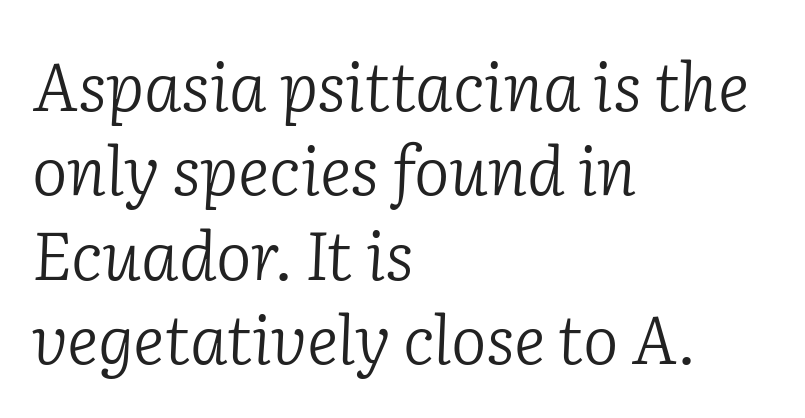
{"serif": "yes", "italic": "yes", "lean": "right", "slant_degrees": 2, "bold": "no", "weight": "light", "width": "normal", "stroke_contrast": "low", "x_height": "medium", "monospaced": "no", "underline": "no", "align": "left", "line_spacing": "normal", "line_spacing_ratio": 1.26, "letter_spacing": "normal", "letter_spacing_em": 0.0, "glyph_px": 67}
